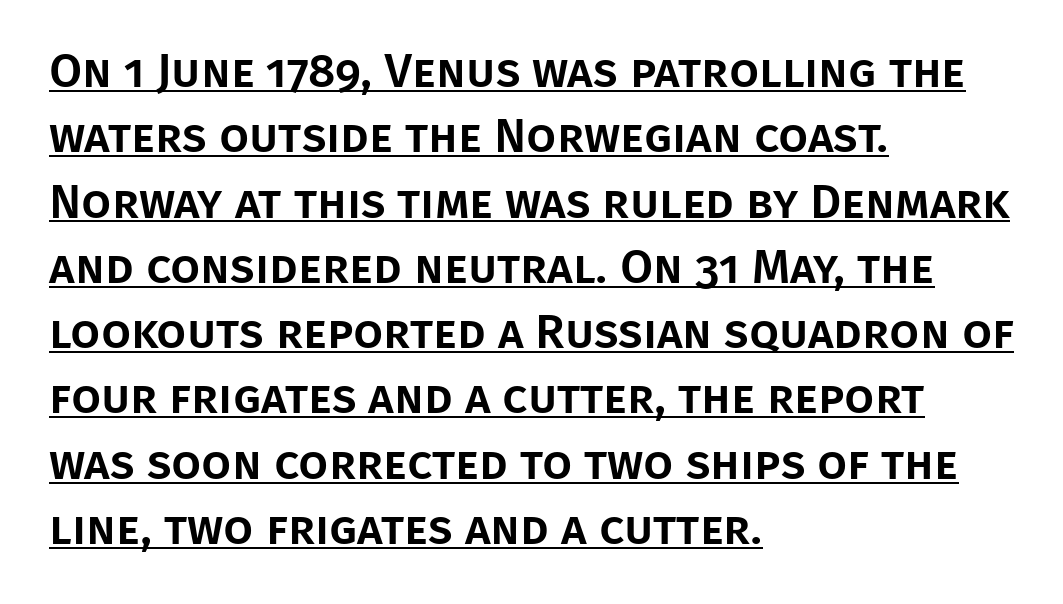
{"serif": "no", "italic": "no", "width": "normal", "stroke_contrast": "low", "x_height": "large", "monospaced": "no", "underline": "yes", "align": "left", "line_spacing": "normal", "line_spacing_ratio": 1.36, "letter_spacing": "normal", "letter_spacing_em": 0.0, "glyph_px": 48}
